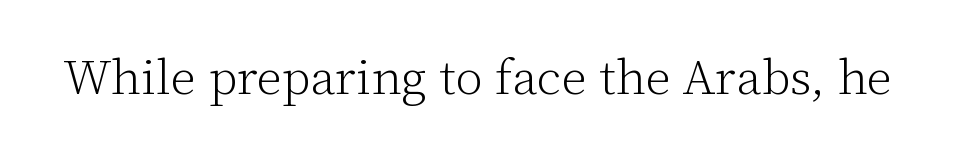
Q: Is the text bold? A: No.
Q: Is the text italic (slanted)? A: No, it is upright.
Q: Is the typeface a serif or a sans-serif typeface? A: Serif.
Q: Is the text underlined? A: No.
Q: Is the spacing between letters normal or unusually wide? A: Normal.
Q: Width (condensed, normal, or wide)? A: Normal.
Q: Stroke contrast? A: Low.
Q: x-height? A: Medium.
Q: Monospaced? A: No.
